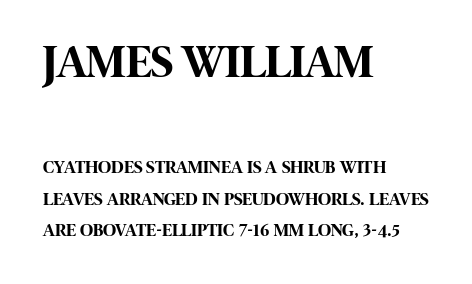
{"serif": "no", "italic": "no", "bold": "yes", "weight": "bold", "width": "condensed", "stroke_contrast": "high", "x_height": "large", "monospaced": "no", "underline": "no", "align": "left", "line_spacing_ratio": 1.73, "letter_spacing": "normal", "letter_spacing_em": 0.0, "larger_block": "first", "size_ratio": 2.56, "glyph_px": 46}
